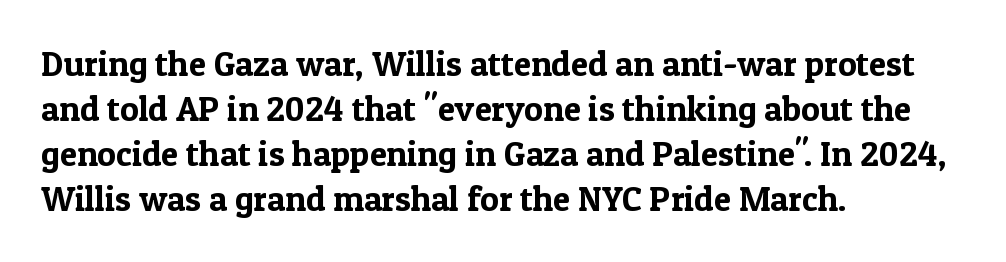
Vertical strokes here are truly vertical. Compared with typical paragraphs, the rows here are spaced about the same. The passage shown is typed in a proportional face where columns would drift. Notice how the passage keeps a crisp vertical edge on the left only. The passage shown is not underscored anywhere.
